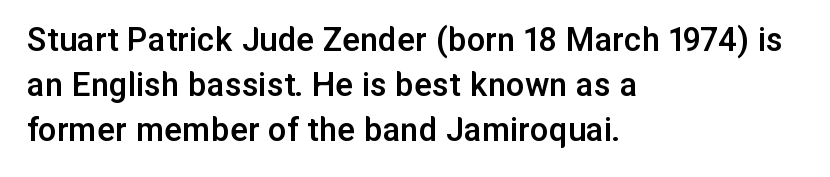
The image shows 37 px semibold sans-serif type, upright; set left-aligned, line spacing 1.22x, normal letter spacing, not underlined; low stroke contrast and a medium x-height.
